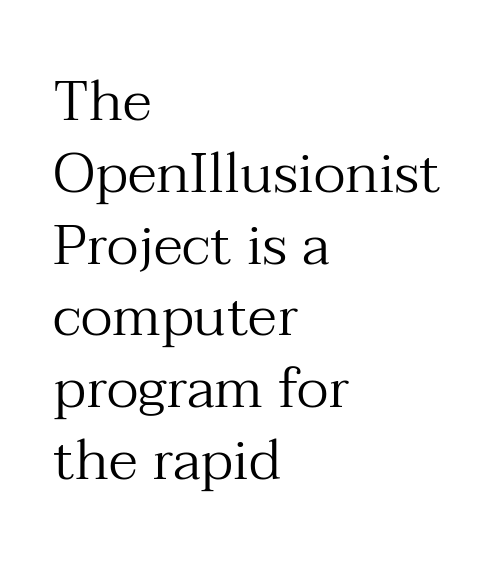
The lines sit at an ordinary, default distance from one another. Do the letters lean? They stand straight. These lines are rendered in a variable-pitch font. If you drew a ruler down the left edge, every line would touch it. Observe the ordinary spacing: letters are neighbours, not strangers.
